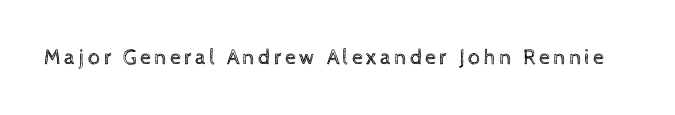
Q: Is the text bold? A: No.
Q: Is the text italic (slanted)? A: No, it is upright.
Q: Is the text underlined? A: No.
